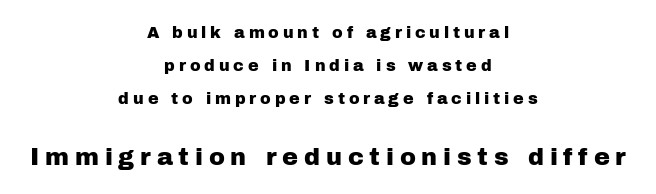
The image shows 24 px text type, upright; set centered, loose line spacing (2.07x), unusually wide letter spacing (+0.24 em), not underlined; the second (bottom) block is 1.5x larger.
